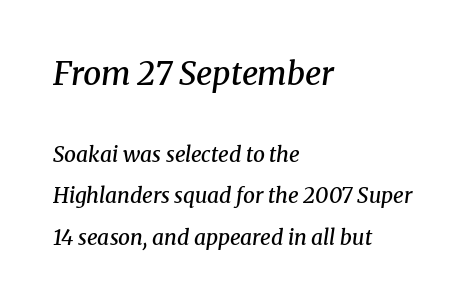
Q: Is the text bold? A: Semi-bold.
Q: Is the text italic (slanted)? A: Yes, it leans right by about 8 degrees.
Q: Is the typeface a serif or a sans-serif typeface? A: Serif.
Q: Is the text underlined? A: No.
Q: How is the paragraph aligned? A: Left-aligned.
Q: Is the spacing between letters normal or unusually wide? A: Normal.
Q: Is the spacing between lines tight, normal or loose? A: Loose.
Q: Which block of text is set in a larger size, the first (top) or the second (bottom)? A: The first (top) one.
Q: Width (condensed, normal, or wide)? A: Normal.
Q: Stroke contrast? A: Medium.
Q: x-height? A: Medium.
Q: Monospaced? A: No.
